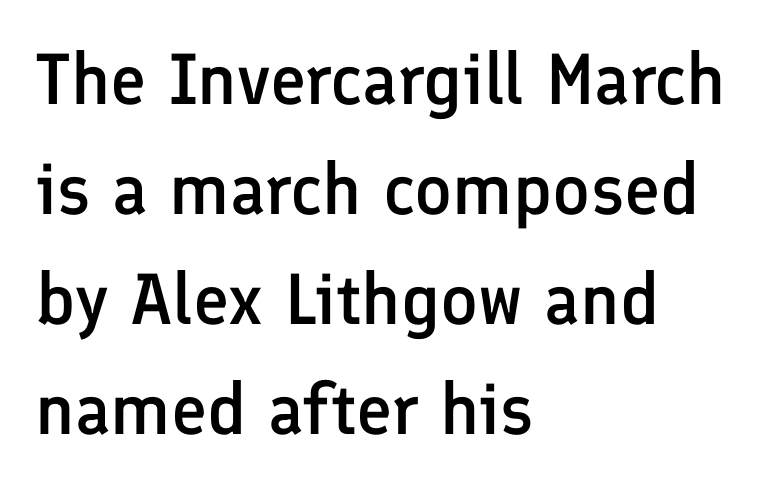
The image shows 72 px semibold sans-serif type, upright; set left-aligned, normal line spacing (1.53x), normal letter spacing, not underlined; low stroke contrast and a medium x-height.
